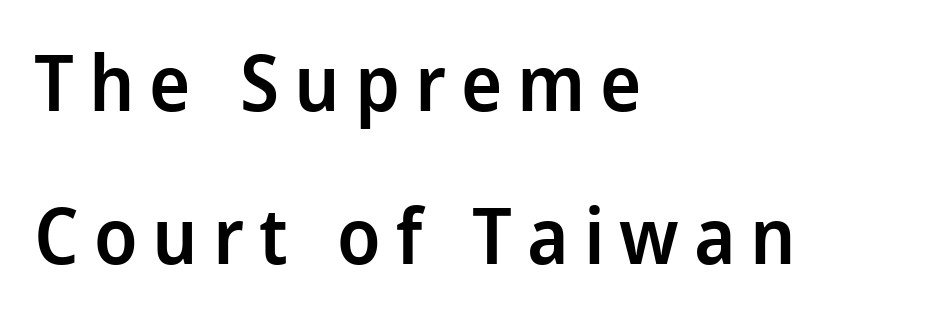
Q: Is the text bold? A: Semi-bold.
Q: Is the text italic (slanted)? A: No, it is upright.
Q: Is the typeface a serif or a sans-serif typeface? A: Sans-serif.
Q: Is the text underlined? A: No.
Q: How is the paragraph aligned? A: Left-aligned.
Q: Is the spacing between lines tight, normal or loose? A: Loose.
Q: Width (condensed, normal, or wide)? A: Condensed.
Q: Stroke contrast? A: Low.
Q: x-height? A: Large.
Q: Monospaced? A: No.
